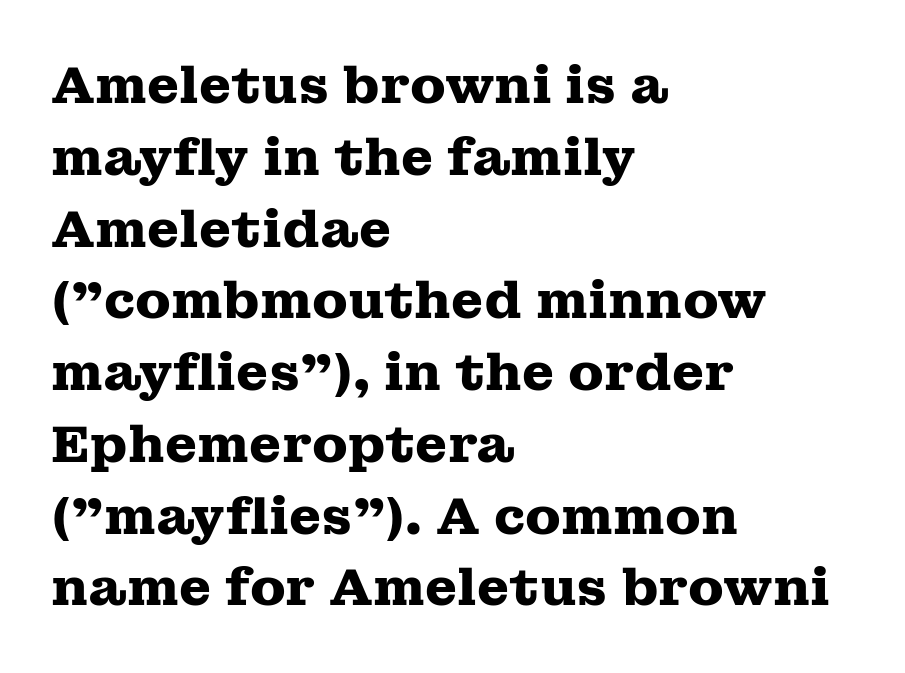
The letters are bold, with thick, heavy strokes. Posture: straight, roman, zero tilt. The zone under the glyphs is completely vacant. Horizontally, the lines are justified to the leading edge only. Compared with typical body copy, the letter spacing here is the same.
